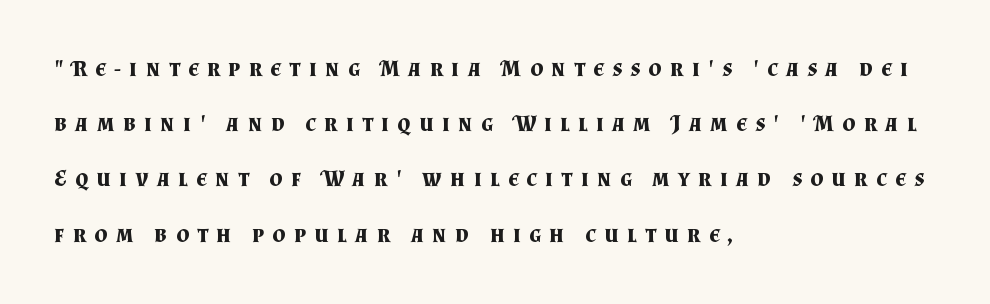
{"italic": "no", "bold": "yes", "underline": "no", "align": "left", "line_spacing": "loose", "line_spacing_ratio": 2.4, "letter_spacing": "wide", "letter_spacing_em": 0.36, "glyph_px": 23}
